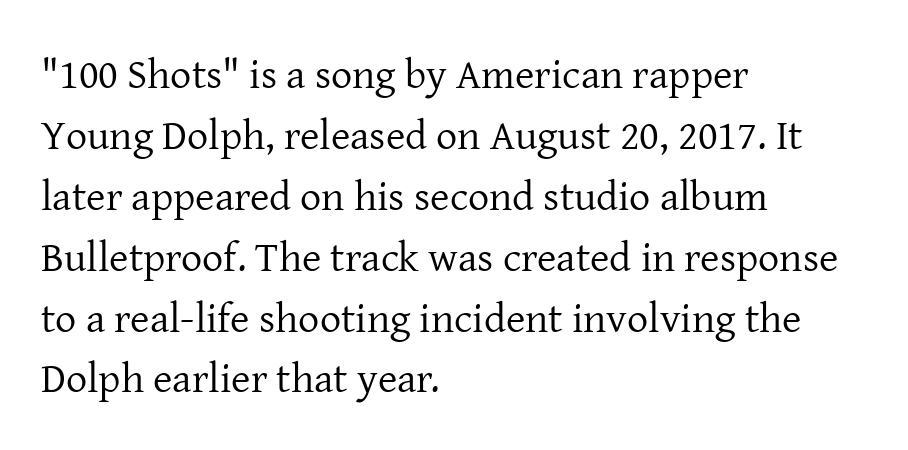
Q: Is the text bold? A: No.
Q: Is the text italic (slanted)? A: No, it is upright.
Q: Is the typeface a serif or a sans-serif typeface? A: Serif.
Q: Is the text underlined? A: No.
Q: How is the paragraph aligned? A: Left-aligned.
Q: Is the spacing between letters normal or unusually wide? A: Normal.
Q: Is the spacing between lines tight, normal or loose? A: Normal.
Q: Width (condensed, normal, or wide)? A: Normal.
Q: Stroke contrast? A: Low.
Q: x-height? A: Medium.
Q: Monospaced? A: No.
